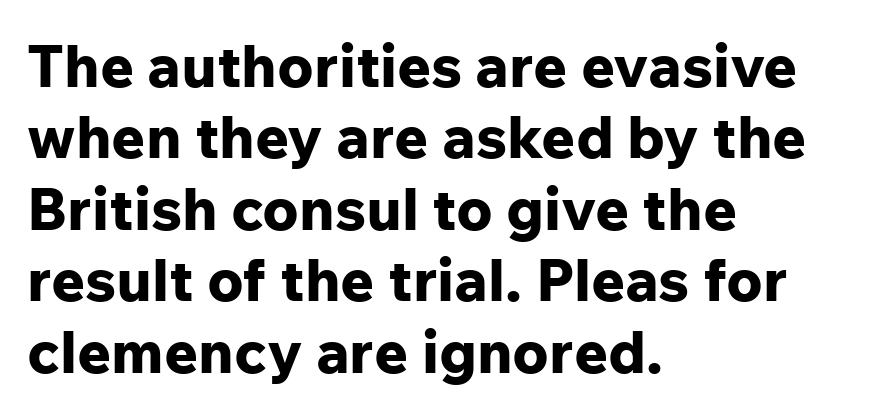
Varying glyph widths throughout — classic text-font behaviour. Beneath every word, the page is bare. This is the regular roman posture of the typeface. Is this a sans? Yes — the strokes have no serifs. Heft: maximum for text — a bold. Short and long lines alike share a common starting point at left.
